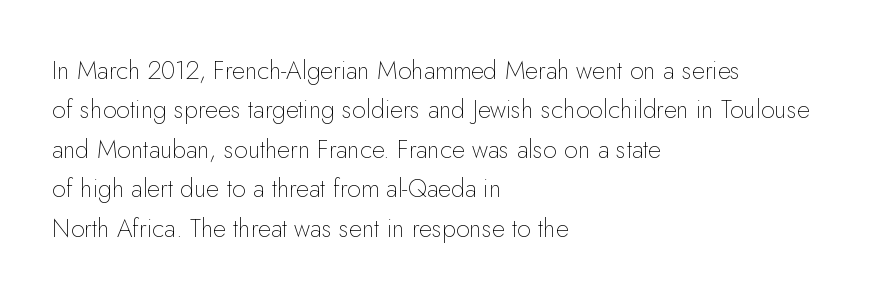
{"italic": "no", "bold": "no", "underline": "no", "align": "left", "line_spacing": "normal", "line_spacing_ratio": 1.58, "letter_spacing": "normal", "letter_spacing_em": 0.0, "glyph_px": 25}
